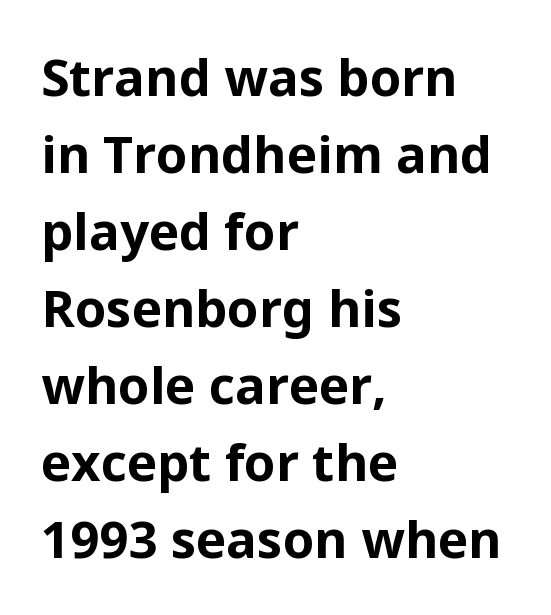
Q: Is the text bold? A: Yes.
Q: Is the text italic (slanted)? A: No, it is upright.
Q: Is the typeface a serif or a sans-serif typeface? A: Sans-serif.
Q: Is the text underlined? A: No.
Q: How is the paragraph aligned? A: Left-aligned.
Q: Is the spacing between letters normal or unusually wide? A: Normal.
Q: Is the spacing between lines tight, normal or loose? A: Normal.
Q: Width (condensed, normal, or wide)? A: Normal.
Q: Stroke contrast? A: Low.
Q: x-height? A: Medium.
Q: Monospaced? A: No.
